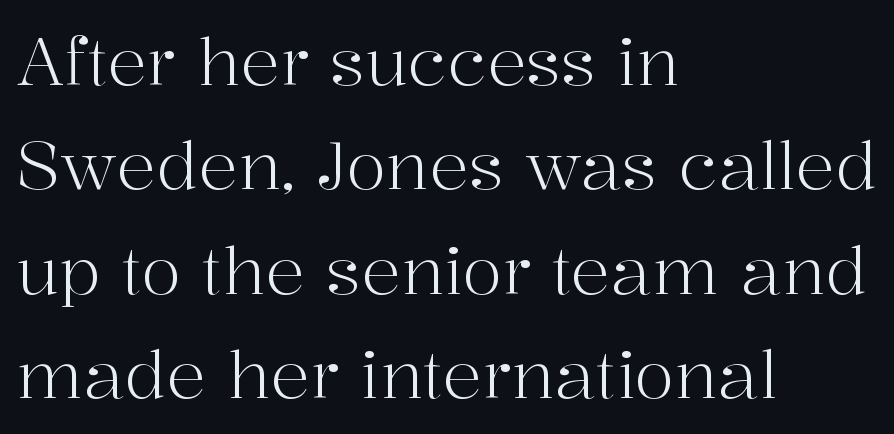
This sample uses an upright cut, with every glyph sitting square on the baseline. This rendering leaves character spacing at its baseline value. The rendering uses natural spacing where letterforms have individual widths. Regular leading. The font is comparable to plain body text, perhaps lighter.
